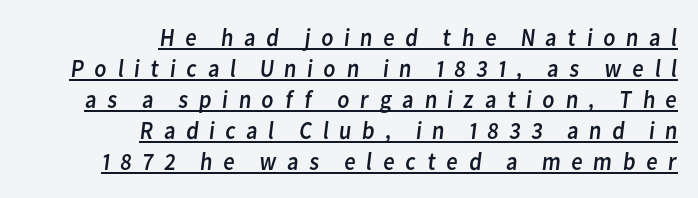
The image shows 25 px text type; set right-aligned, line spacing 1.24x, unusually wide letter spacing (+0.39 em), underlined.
